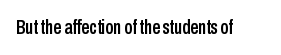
Q: Is the text italic (slanted)? A: No, it is upright.
Q: Is the text underlined? A: No.
Q: Is the spacing between letters normal or unusually wide? A: Normal.
